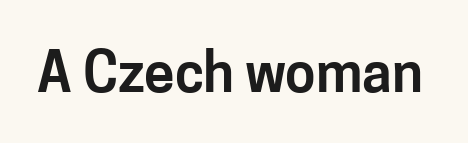
Q: Is the text italic (slanted)? A: No, it is upright.
Q: Is the typeface a serif or a sans-serif typeface? A: Sans-serif.
Q: Is the text underlined? A: No.
Q: Is the spacing between letters normal or unusually wide? A: Normal.
Q: Width (condensed, normal, or wide)? A: Normal.
Q: Stroke contrast? A: Low.
Q: x-height? A: Medium.
Q: Monospaced? A: No.
